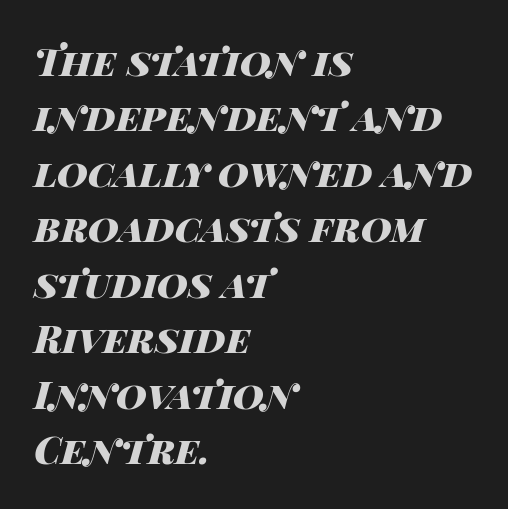
Think of a printed novel: that variable character pitch is what you see here. Evenly set lines give the paragraph a standard silhouette. A classic flush-left, rag-right setting is used for this passage. The font's italic variant was chosen for this text.
